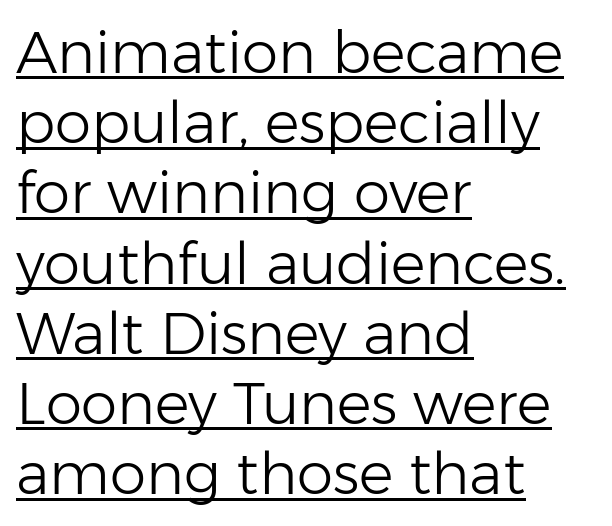
Q: Is the text bold? A: No.
Q: Is the text italic (slanted)? A: No, it is upright.
Q: Is the typeface a serif or a sans-serif typeface? A: Sans-serif.
Q: Is the text underlined? A: Yes.
Q: How is the paragraph aligned? A: Left-aligned.
Q: Is the spacing between letters normal or unusually wide? A: Normal.
Q: Width (condensed, normal, or wide)? A: Normal.
Q: Stroke contrast? A: Low.
Q: x-height? A: Medium.
Q: Monospaced? A: No.
